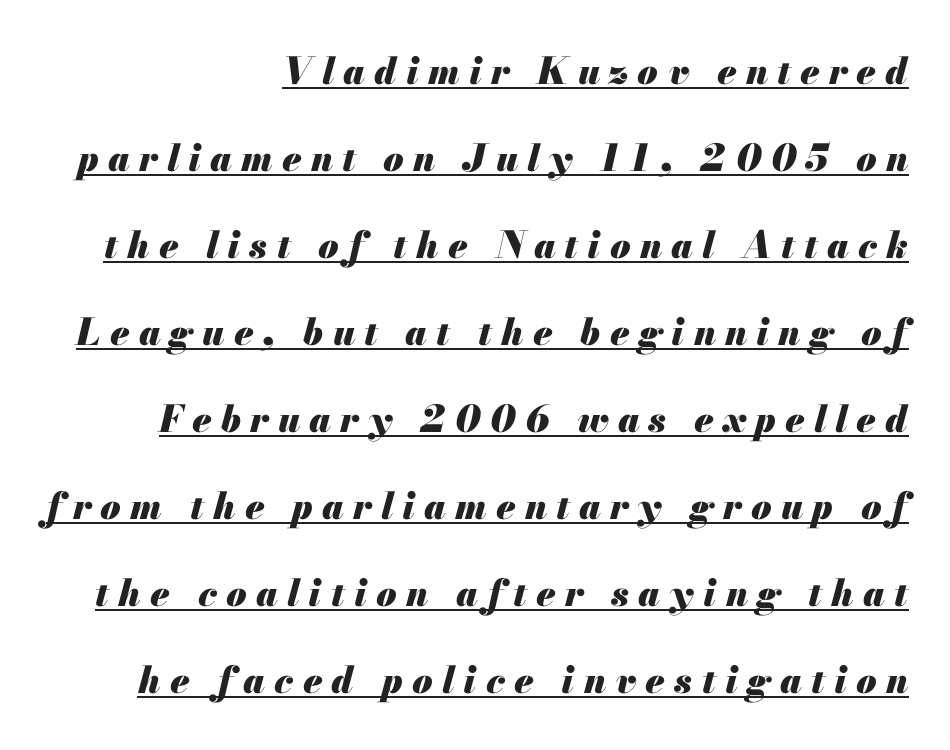
The image shows 37 px heavy type, italic (leaning right); set loose line spacing (2.35x), unusually wide letter spacing (+0.25 em), underlined; medium stroke contrast and a small x-height.
